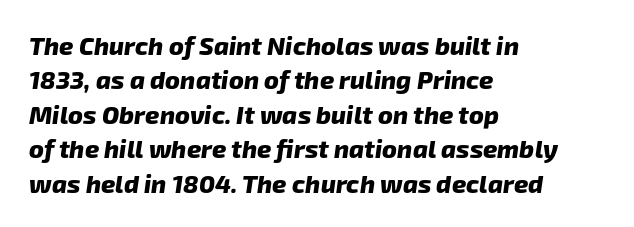
Typeset ragged right — the left edge is the straight one. I'd describe the lettering as bold — thick and assertive. The space between consecutive lines is moderate. A clean baseline with only descenders dipping below it. A typesetter would call this zero additional tracking.
